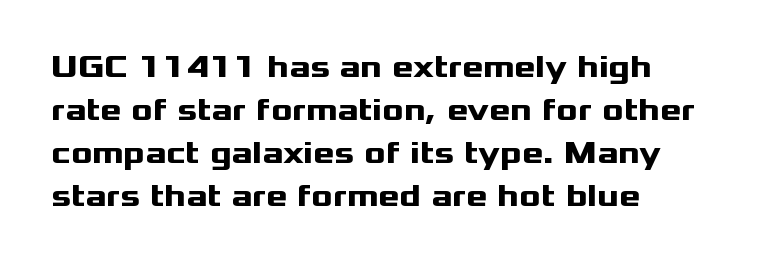
The image shows 32 px heavy, wide sans-serif type, upright; set left-aligned, normal line spacing (1.34x), normal letter spacing, not underlined; medium stroke contrast and a medium x-height.
